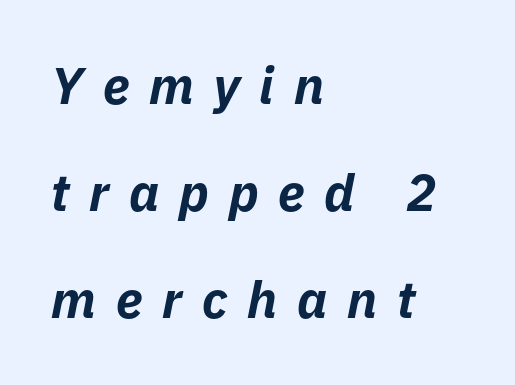
Q: Is the text bold? A: Yes.
Q: Is the text italic (slanted)? A: Yes, it leans right by about 11 degrees.
Q: Is the text underlined? A: No.
Q: How is the paragraph aligned? A: Left-aligned.
Q: Is the spacing between letters normal or unusually wide? A: Unusually wide.
Q: Is the spacing between lines tight, normal or loose? A: Loose.
Q: Width (condensed, normal, or wide)? A: Normal.
Q: Stroke contrast? A: Low.
Q: x-height? A: Medium.
Q: Monospaced? A: No.
